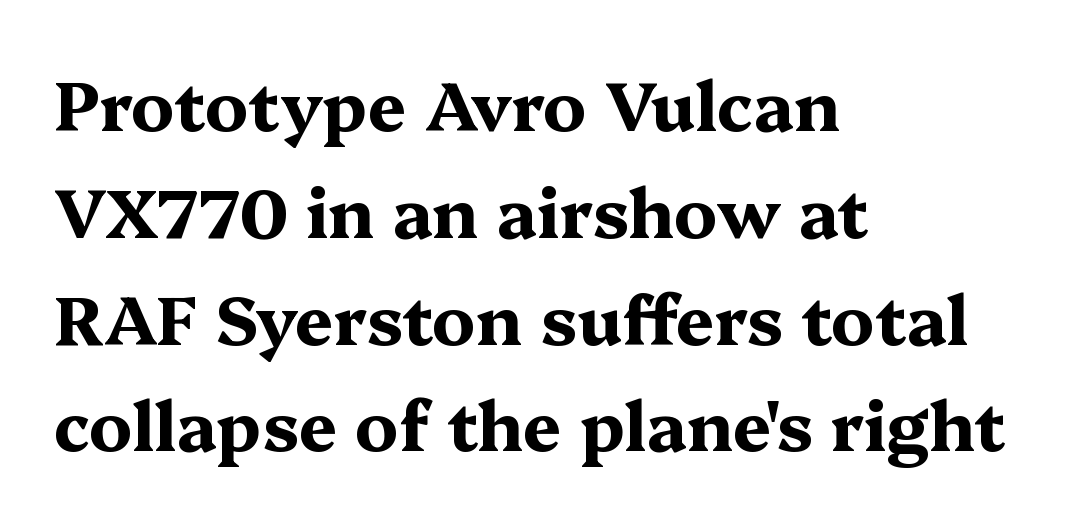
{"serif": "yes", "italic": "no", "bold": "yes", "weight": "bold", "width": "wide", "stroke_contrast": "medium", "x_height": "medium", "monospaced": "no", "underline": "no", "align": "left", "line_spacing": "normal", "line_spacing_ratio": 1.57, "letter_spacing": "normal", "letter_spacing_em": 0.0, "glyph_px": 68}
